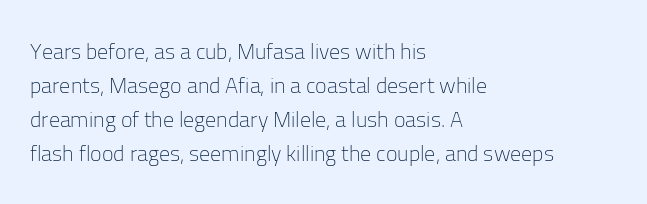
Q: Is the text bold? A: No.
Q: Is the text italic (slanted)? A: No, it is upright.
Q: Is the text underlined? A: No.
Q: How is the paragraph aligned? A: Left-aligned.
Q: Is the spacing between letters normal or unusually wide? A: Normal.
Q: Is the spacing between lines tight, normal or loose? A: Normal.
